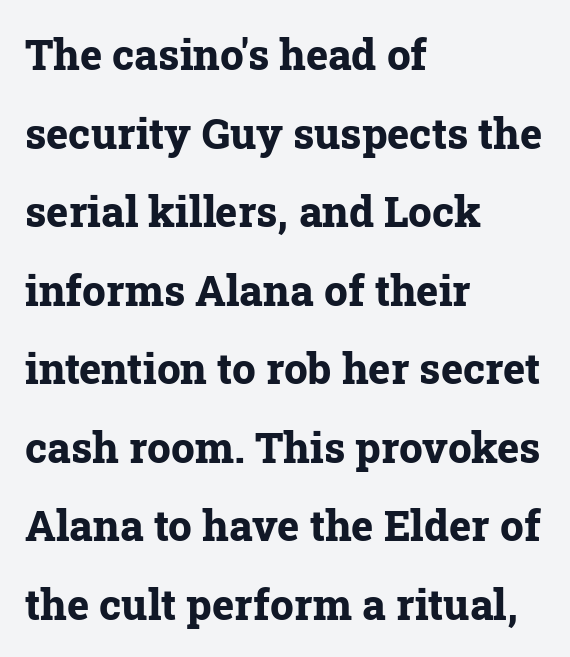
{"serif": "yes", "italic": "no", "bold": "yes", "weight": "bold", "width": "normal", "stroke_contrast": "low", "x_height": "medium", "monospaced": "no", "underline": "no", "align": "left", "line_spacing_ratio": 1.87, "letter_spacing": "normal", "letter_spacing_em": 0.0, "glyph_px": 42}
